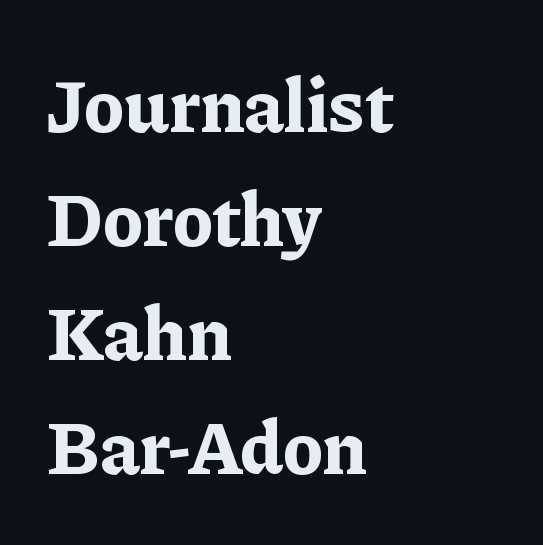
{"serif": "yes", "italic": "no", "bold": "yes", "weight": "bold", "width": "normal", "stroke_contrast": "low", "x_height": "medium", "monospaced": "no", "underline": "no", "align": "left", "line_spacing": "normal", "line_spacing_ratio": 1.5, "letter_spacing": "normal", "letter_spacing_em": 0.0, "glyph_px": 76}
